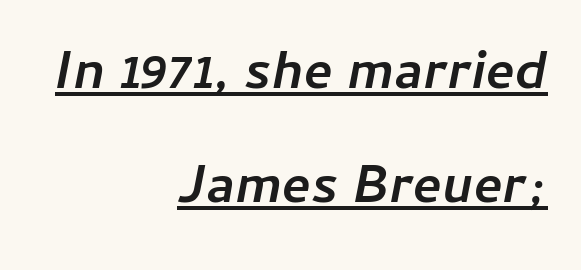
{"italic": "yes", "lean": "right", "slant_degrees": 11, "bold": "yes", "weight": "semibold", "width": "normal", "stroke_contrast": "low", "x_height": "medium", "monospaced": "no", "underline": "yes", "align": "right", "line_spacing": "loose", "line_spacing_ratio": 2.11, "letter_spacing": "normal", "letter_spacing_em": 0.0, "glyph_px": 54}
